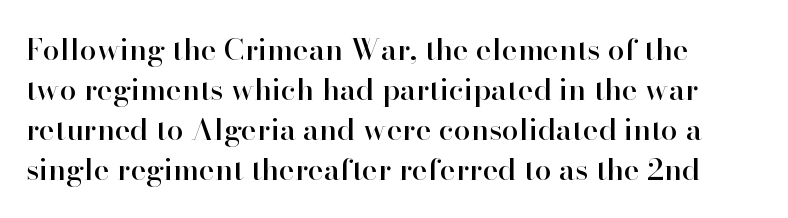
Q: Is the text italic (slanted)? A: No, it is upright.
Q: Is the typeface a serif or a sans-serif typeface? A: Serif.
Q: Is the text underlined? A: No.
Q: How is the paragraph aligned? A: Left-aligned.
Q: Is the spacing between letters normal or unusually wide? A: Normal.
Q: Is the spacing between lines tight, normal or loose? A: Normal.
Q: Width (condensed, normal, or wide)? A: Normal.
Q: Stroke contrast? A: High.
Q: x-height? A: Small.
Q: Monospaced? A: No.
